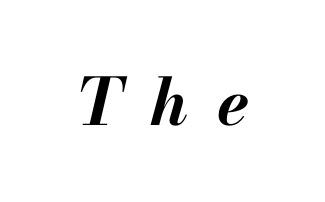
The image shows 65 px bold type, italic (leaning right); set unusually wide letter spacing (+0.45 em), not underlined; medium stroke contrast and a small x-height.
